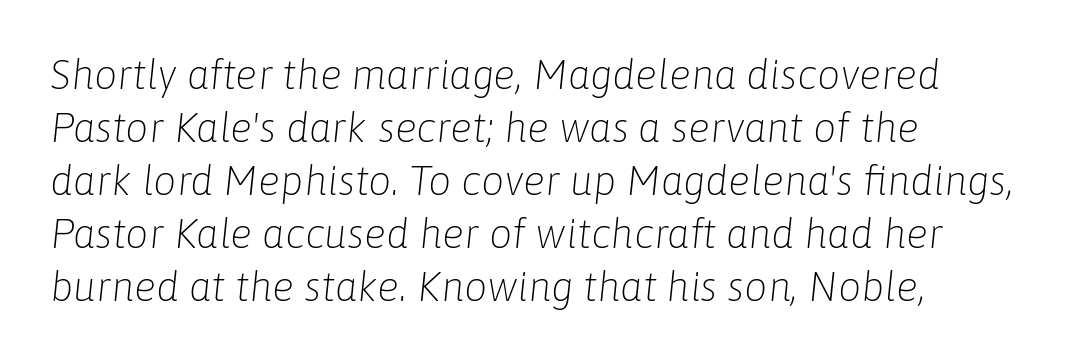
The image shows 41 px light type, italic (leaning right); set left-aligned, normal line spacing (1.29x), normal letter spacing, not underlined; low stroke contrast and a medium x-height.
